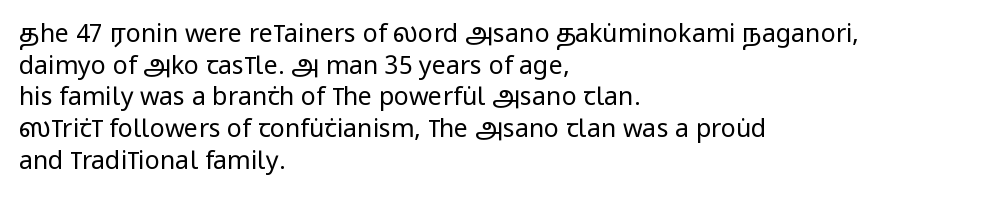
{"italic": "no", "bold": "no", "underline": "no", "align": "left", "line_spacing": "normal", "line_spacing_ratio": 1.27, "letter_spacing": "normal", "letter_spacing_em": 0.0, "glyph_px": 25}
